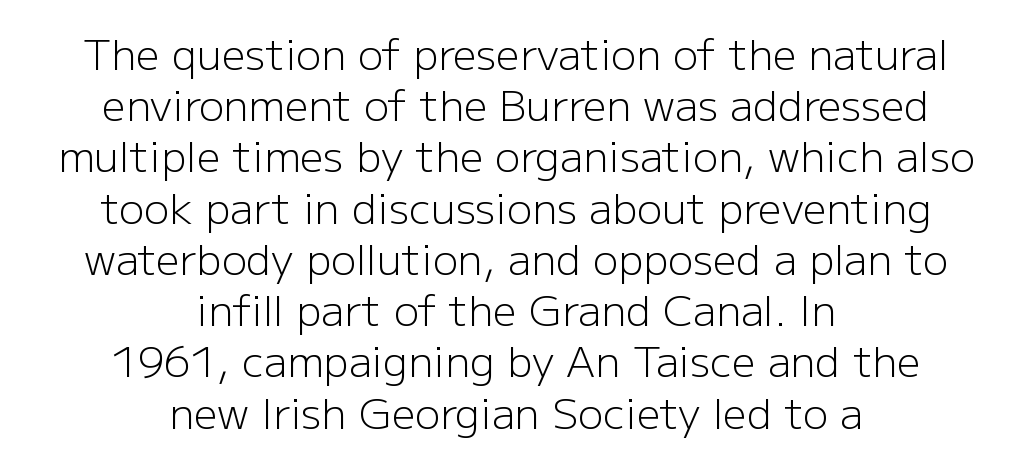
Q: Is the text bold? A: No.
Q: Is the text italic (slanted)? A: No, it is upright.
Q: Is the typeface a serif or a sans-serif typeface? A: Sans-serif.
Q: Is the text underlined? A: No.
Q: How is the paragraph aligned? A: Centered.
Q: Is the spacing between letters normal or unusually wide? A: Normal.
Q: Width (condensed, normal, or wide)? A: Normal.
Q: Stroke contrast? A: Low.
Q: x-height? A: Medium.
Q: Monospaced? A: No.
